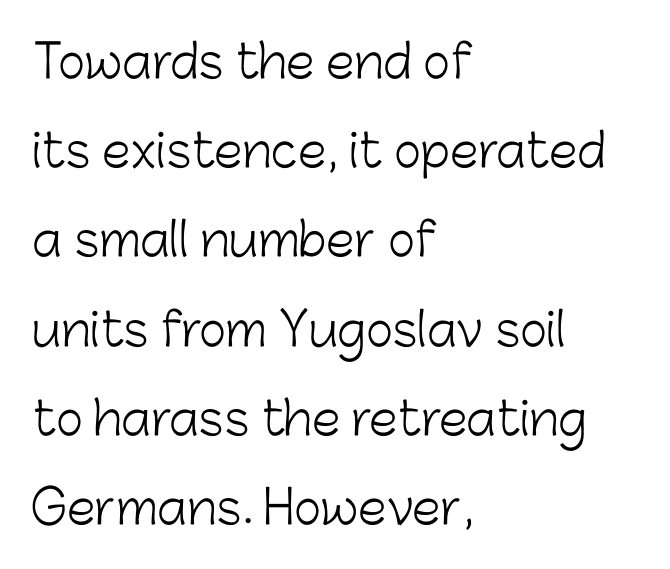
{"serif": "no", "italic": "no", "bold": "no", "weight": "light", "width": "normal", "stroke_contrast": "low", "x_height": "medium", "monospaced": "no", "underline": "no", "align": "left", "line_spacing": "loose", "line_spacing_ratio": 1.94, "letter_spacing": "normal", "letter_spacing_em": 0.0, "glyph_px": 46}
